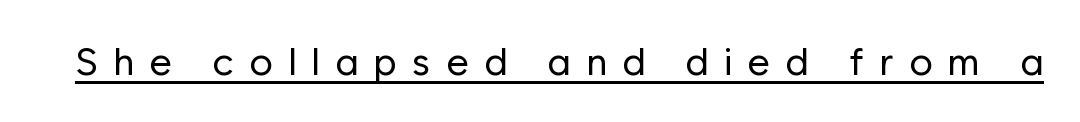
Students, note that the glyphs here are deliberately spaced far apart. A typesetter would mark this as roman, not italic. The specimen includes a rule beneath the text block's lines. Proportional: the letters do not fall into vertical columns. The characters display no serif detailing; their extremities are plain. A quiet, ordinary-to-light weight characterises the typeface.
